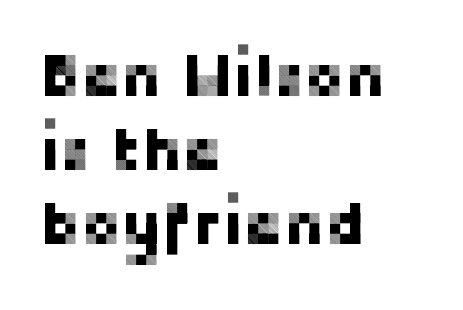
Q: Is the text italic (slanted)? A: No, it is upright.
Q: Is the typeface a serif or a sans-serif typeface? A: Sans-serif.
Q: Is the text underlined? A: No.
Q: How is the paragraph aligned? A: Left-aligned.
Q: Is the spacing between letters normal or unusually wide? A: Normal.
Q: Width (condensed, normal, or wide)? A: Normal.
Q: Stroke contrast? A: Low.
Q: x-height? A: Medium.
Q: Monospaced? A: No.
